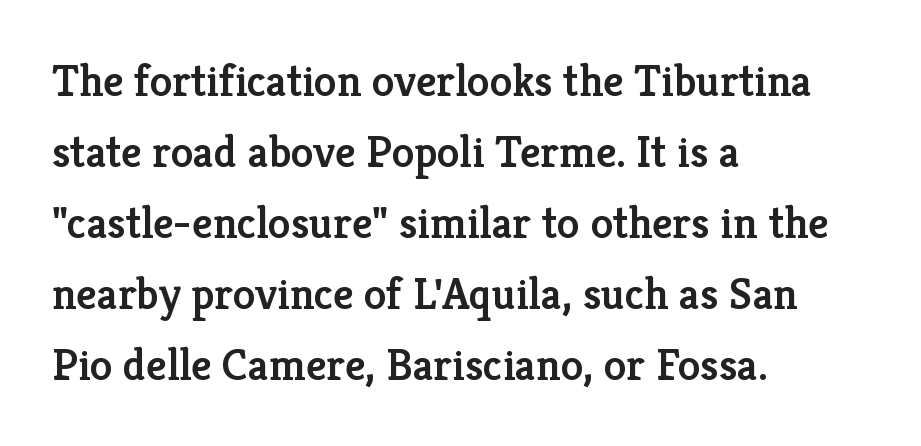
The image shows 45 px semibold serif type, upright; set left-aligned, normal line spacing (1.58x), normal letter spacing, not underlined; low stroke contrast and a medium x-height.
